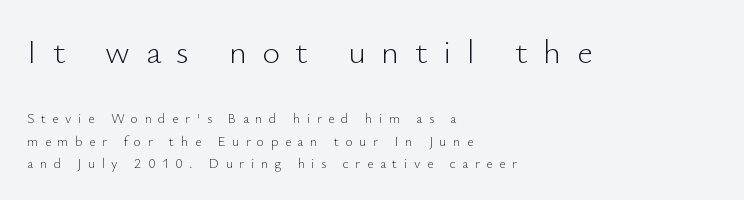
The image shows 34 px light sans-serif type, upright; set left-aligned, normal line spacing (1.59x), unusually wide letter spacing (+0.46 em), not underlined; the first (top) block is 2.43x larger; low stroke contrast and a small x-height.
